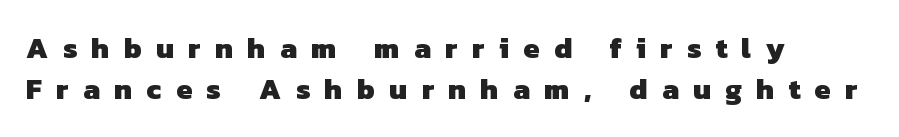
Q: Is the text bold? A: Yes.
Q: Is the typeface a serif or a sans-serif typeface? A: Sans-serif.
Q: Is the text underlined? A: No.
Q: How is the paragraph aligned? A: Left-aligned.
Q: Is the spacing between letters normal or unusually wide? A: Unusually wide.
Q: Is the spacing between lines tight, normal or loose? A: Normal.
Q: Width (condensed, normal, or wide)? A: Normal.
Q: Stroke contrast? A: Low.
Q: x-height? A: Medium.
Q: Monospaced? A: No.
